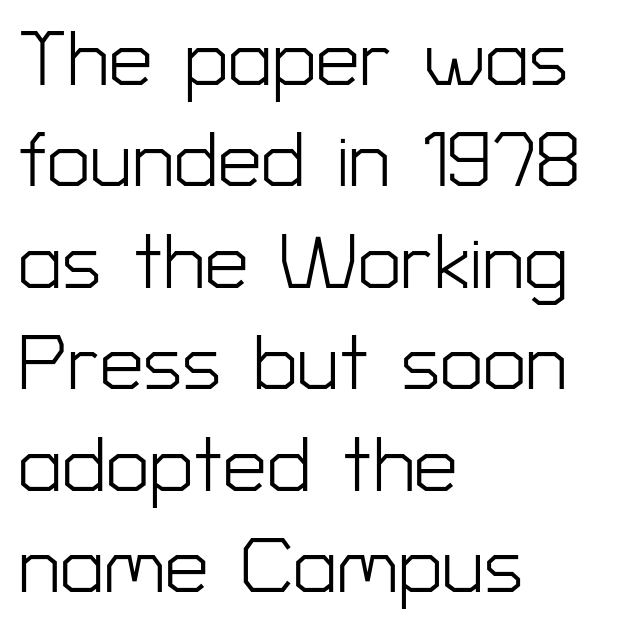
Q: Is the text bold? A: No.
Q: Is the text italic (slanted)? A: No, it is upright.
Q: Is the typeface a serif or a sans-serif typeface? A: Sans-serif.
Q: Is the text underlined? A: No.
Q: How is the paragraph aligned? A: Left-aligned.
Q: Is the spacing between letters normal or unusually wide? A: Normal.
Q: Is the spacing between lines tight, normal or loose? A: Normal.
Q: Width (condensed, normal, or wide)? A: Normal.
Q: Stroke contrast? A: Low.
Q: x-height? A: Medium.
Q: Monospaced? A: No.
